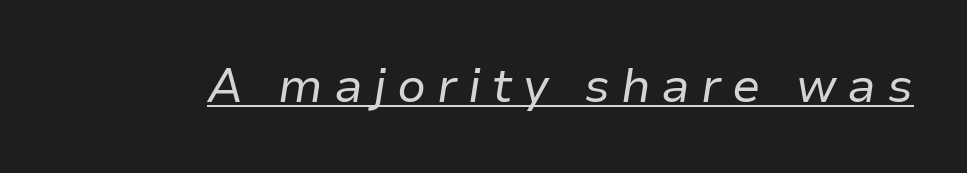
{"italic": "yes", "lean": "right", "slant_degrees": 9, "bold": "no", "weight": "regular", "width": "normal", "stroke_contrast": "low", "x_height": "medium", "monospaced": "no", "underline": "yes", "letter_spacing": "wide", "letter_spacing_em": 0.23, "glyph_px": 47}
